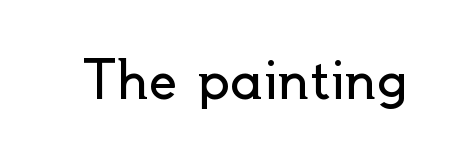
The image shows 51 px regular-weight sans-serif type, upright; set normal letter spacing, not underlined; a small x-height.
